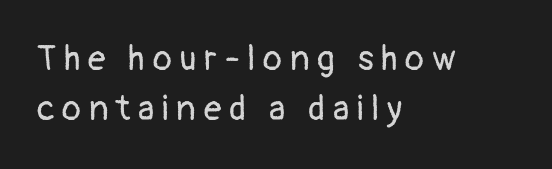
The image shows 35 px regular-weight sans-serif type, upright; set left-aligned, normal line spacing (1.43x), unusually wide letter spacing (+0.22 em), not underlined; low stroke contrast and a medium x-height.
